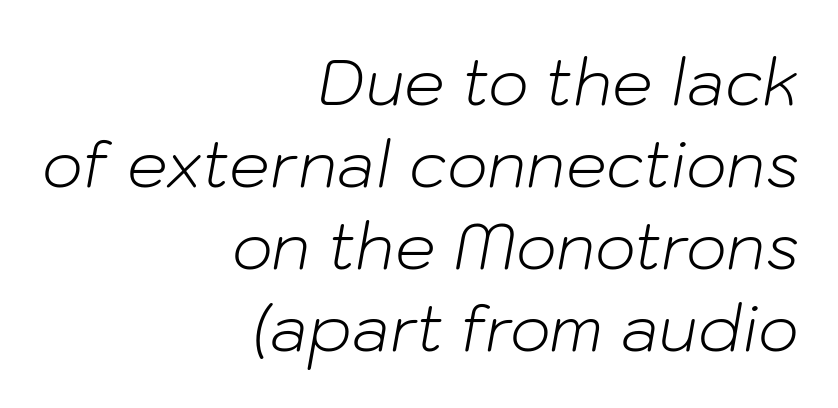
The image shows 64 px light type, italic (leaning right); set right-aligned, normal line spacing (1.28x), normal letter spacing, not underlined; low stroke contrast and a medium x-height.
